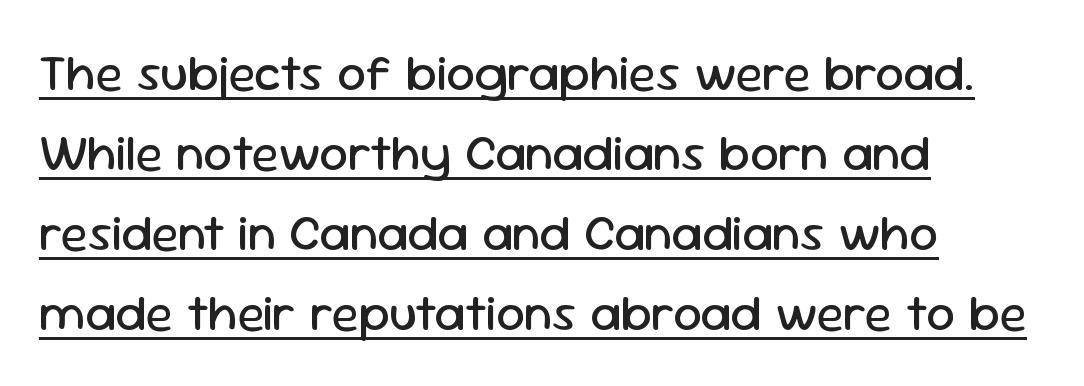
Q: Is the text bold? A: No.
Q: Is the text italic (slanted)? A: No, it is upright.
Q: Is the typeface a serif or a sans-serif typeface? A: Sans-serif.
Q: Is the text underlined? A: Yes.
Q: How is the paragraph aligned? A: Left-aligned.
Q: Is the spacing between letters normal or unusually wide? A: Normal.
Q: Is the spacing between lines tight, normal or loose? A: Normal.
Q: Width (condensed, normal, or wide)? A: Normal.
Q: Stroke contrast? A: Low.
Q: x-height? A: Medium.
Q: Monospaced? A: No.
